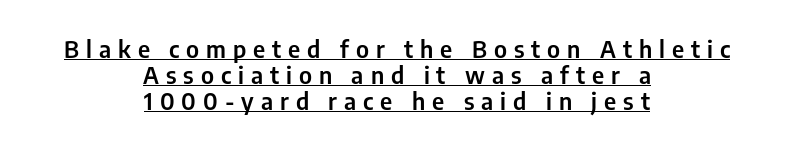
Each line of the rendering has a horizontal stroke beneath the glyphs. Is there much room between lines? No — they nearly touch. Letter spacing: wide. If you drew a line through each stem, it would be perfectly vertical.
